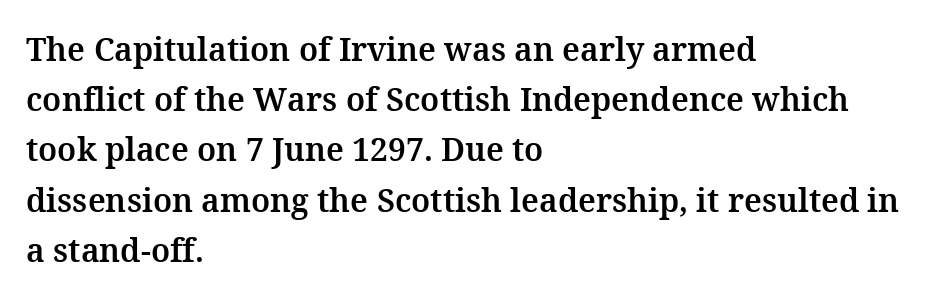
Type style note: has serifs. Layout note: lines flush left. The rendering uses a moderate line-height, typical for paragraphs. These lines are rendered in a variable-pitch font. The passage shown has conventional tracking throughout. Bare-footed words on every line.
